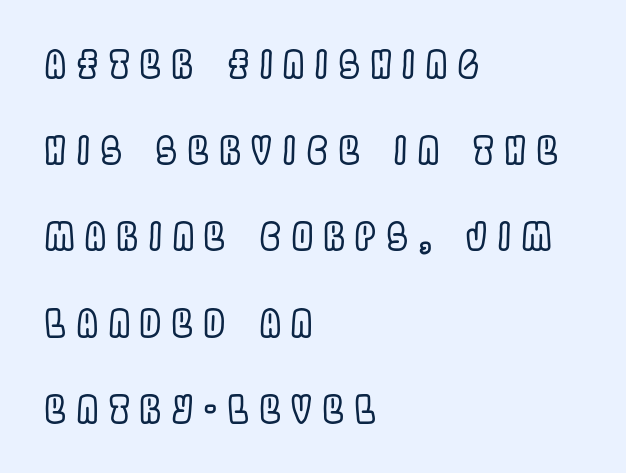
The image shows 37 px condensed type, upright; set left-aligned, loose line spacing (2.33x), unusually wide letter spacing (+0.3 em), not underlined; a large x-height.
